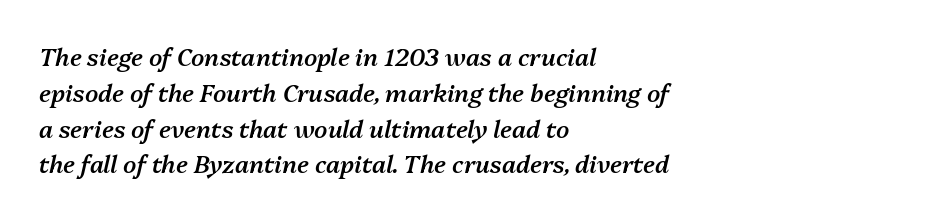
The leading is moderate, giving the passage an even texture. It's the slanting kind of type. The paragraph has a hard left edge and a soft right edge. Bare-footed words on every line. Observe the ordinary spacing: letters are neighbours, not strangers.
